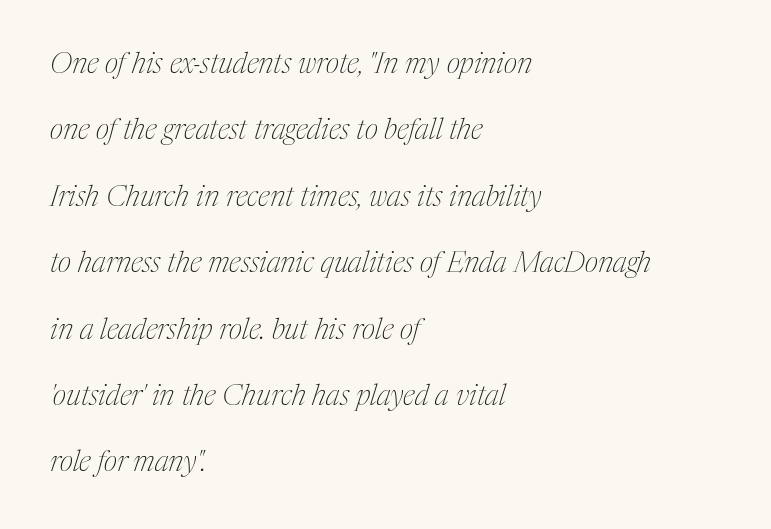
{"serif": "yes", "italic": "yes", "lean": "right", "slant_degrees": 17, "bold": "no", "weight": "thin", "width": "condensed", "stroke_contrast": "medium", "x_height": "medium", "monospaced": "no", "underline": "no", "align": "left", "line_spacing": "loose", "line_spacing_ratio": 2.29, "letter_spacing": "normal", "letter_spacing_em": 0.0, "glyph_px": 29}
